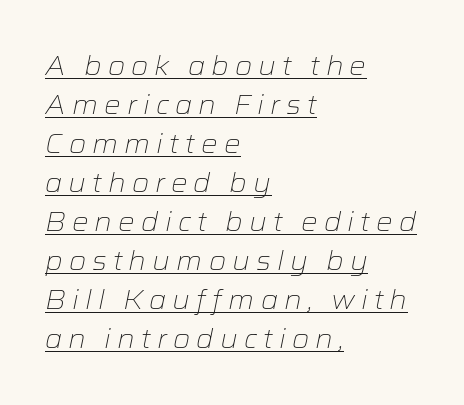
{"italic": "yes", "lean": "right", "slant_degrees": 12, "bold": "no", "underline": "yes", "align": "left", "line_spacing": "normal", "line_spacing_ratio": 1.5, "letter_spacing": "wide", "letter_spacing_em": 0.23, "glyph_px": 26}
